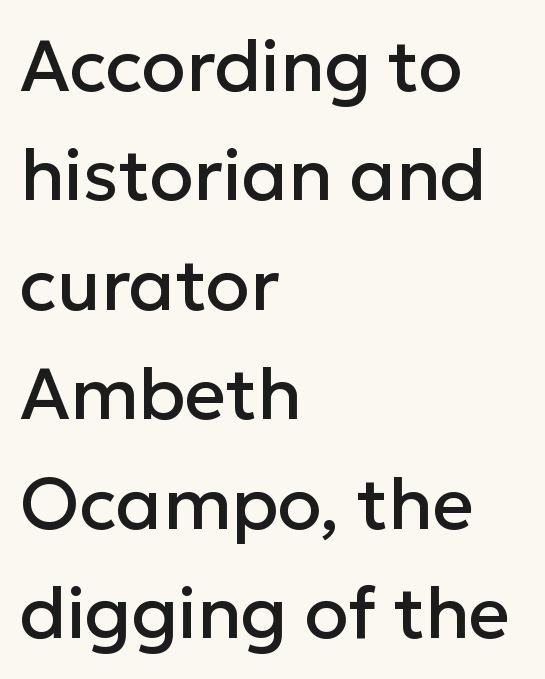
The image shows 72 px sans-serif type, upright; set left-aligned, normal line spacing (1.52x), normal letter spacing, not underlined; low stroke contrast and a medium x-height.
